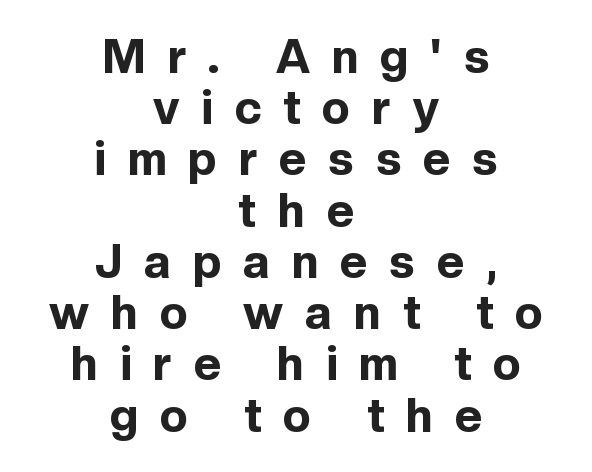
Q: Is the text bold? A: Yes.
Q: Is the text italic (slanted)? A: No, it is upright.
Q: Is the typeface a serif or a sans-serif typeface? A: Sans-serif.
Q: Is the text underlined? A: No.
Q: How is the paragraph aligned? A: Centered.
Q: Is the spacing between letters normal or unusually wide? A: Unusually wide.
Q: Is the spacing between lines tight, normal or loose? A: Tight.
Q: Width (condensed, normal, or wide)? A: Normal.
Q: x-height? A: Medium.
Q: Monospaced? A: No.
